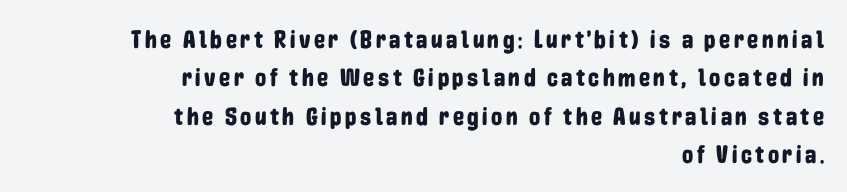
Q: Is the text italic (slanted)? A: No, it is upright.
Q: Is the text underlined? A: No.
Q: How is the paragraph aligned? A: Right-aligned.
Q: Is the spacing between lines tight, normal or loose? A: Normal.
